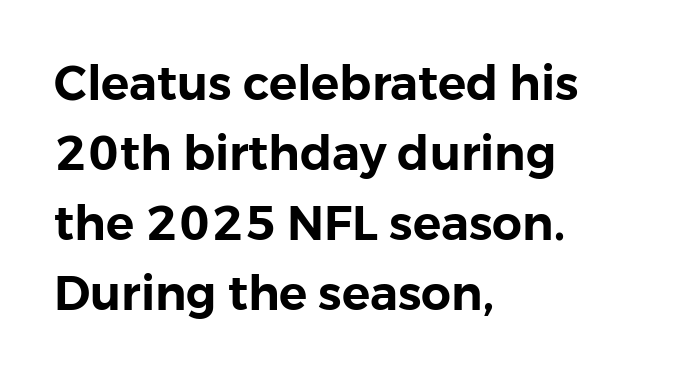
Q: Is the text italic (slanted)? A: No, it is upright.
Q: Is the typeface a serif or a sans-serif typeface? A: Sans-serif.
Q: Is the text underlined? A: No.
Q: How is the paragraph aligned? A: Left-aligned.
Q: Is the spacing between letters normal or unusually wide? A: Normal.
Q: Is the spacing between lines tight, normal or loose? A: Normal.
Q: Width (condensed, normal, or wide)? A: Normal.
Q: Stroke contrast? A: Low.
Q: x-height? A: Medium.
Q: Monospaced? A: No.
